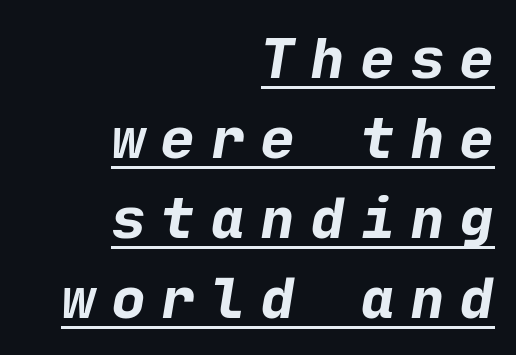
Q: Is the text bold? A: Yes.
Q: Is the typeface a serif or a sans-serif typeface? A: Sans-serif.
Q: Is the text underlined? A: Yes.
Q: How is the paragraph aligned? A: Right-aligned.
Q: Is the spacing between letters normal or unusually wide? A: Unusually wide.
Q: Is the spacing between lines tight, normal or loose? A: Normal.
Q: Width (condensed, normal, or wide)? A: Normal.
Q: Stroke contrast? A: Low.
Q: x-height? A: Medium.
